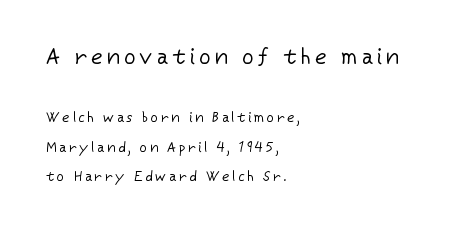
Short and long lines alike share a common starting point at left. One glance says open: line gaps are wider than usual. Lines of text with bare space underneath. The letters in the upper block stand taller than those in the block below. No italicization has been applied; the sample stays upright.
